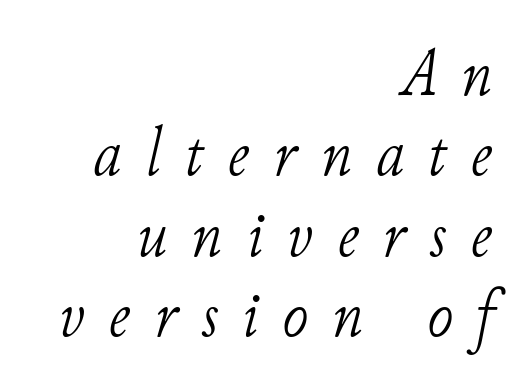
{"serif": "yes", "italic": "yes", "lean": "right", "slant_degrees": 11, "bold": "no", "weight": "light", "width": "normal", "stroke_contrast": "low", "x_height": "small", "monospaced": "no", "underline": "no", "align": "right", "line_spacing": "tight", "line_spacing_ratio": 1.15, "letter_spacing": "wide", "letter_spacing_em": 0.34, "glyph_px": 70}
